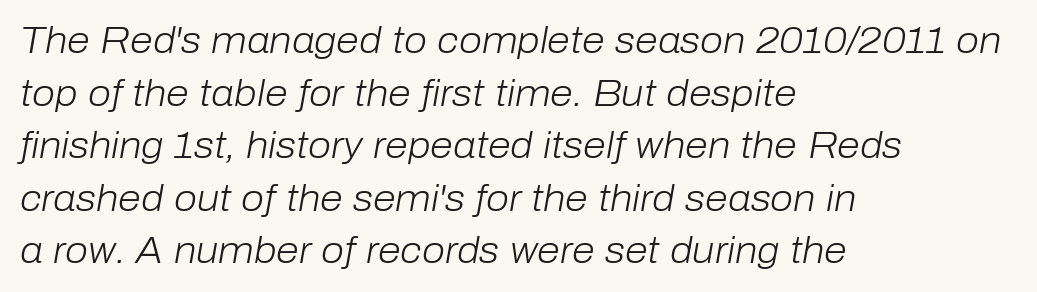
Letter spacing: default. The face used here is proportionally spaced, like ordinary book or web type. Compared with typical paragraphs, the rows here are spaced about the same. A typesetter would mark this as italic. Only glyphs here, with clear space below each row.
